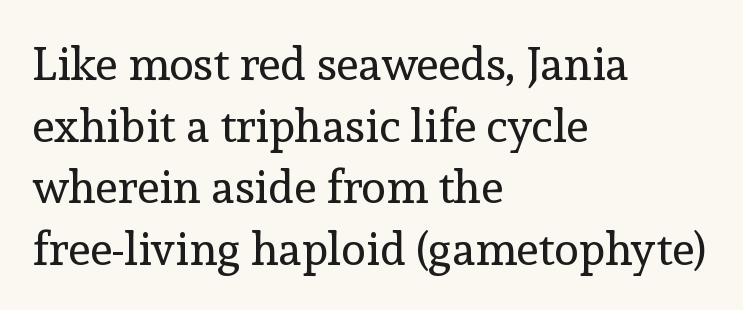
Q: Is the text bold? A: No.
Q: Is the text italic (slanted)? A: No, it is upright.
Q: Is the typeface a serif or a sans-serif typeface? A: Serif.
Q: Is the text underlined? A: No.
Q: How is the paragraph aligned? A: Left-aligned.
Q: Is the spacing between letters normal or unusually wide? A: Normal.
Q: Is the spacing between lines tight, normal or loose? A: Normal.
Q: Width (condensed, normal, or wide)? A: Normal.
Q: x-height? A: Medium.
Q: Monospaced? A: No.
